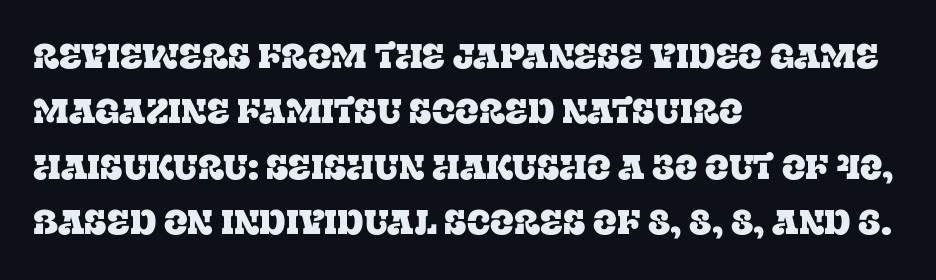
The image shows 35 px serif type, upright; set left-aligned, normal line spacing (1.58x), normal letter spacing, not underlined; low stroke contrast and a large x-height.
